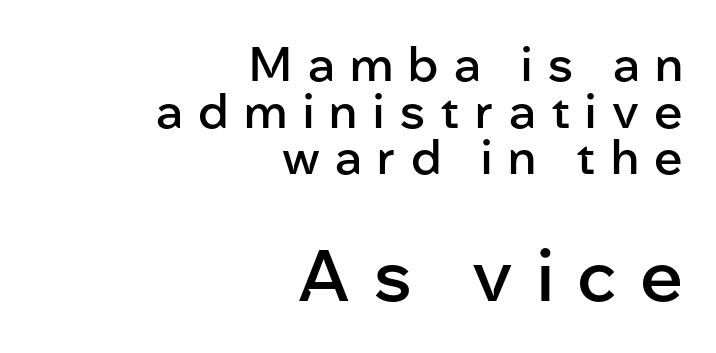
The image shows 71 px semibold sans-serif type, upright; set right-aligned, tight line spacing (0.99x), unusually wide letter spacing (+0.33 em), not underlined; the second (bottom) block is 1.51x larger; low stroke contrast and a medium x-height.
